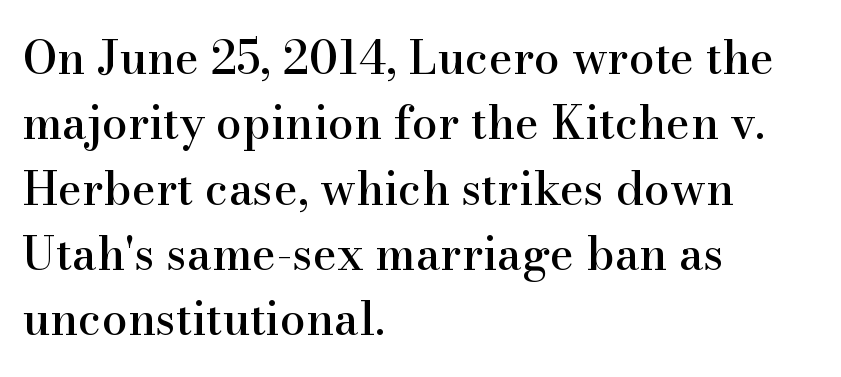
The image shows 46 px serif type, upright; set left-aligned, normal line spacing (1.42x), normal letter spacing, not underlined; high stroke contrast and a small x-height.
